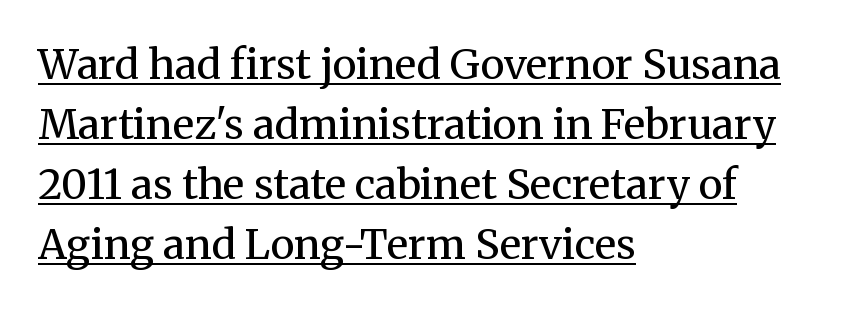
{"serif": "yes", "italic": "no", "bold": "no", "weight": "regular", "width": "normal", "stroke_contrast": "medium", "x_height": "medium", "monospaced": "no", "underline": "yes", "align": "left", "line_spacing": "normal", "line_spacing_ratio": 1.46, "letter_spacing": "normal", "letter_spacing_em": 0.0, "glyph_px": 41}
